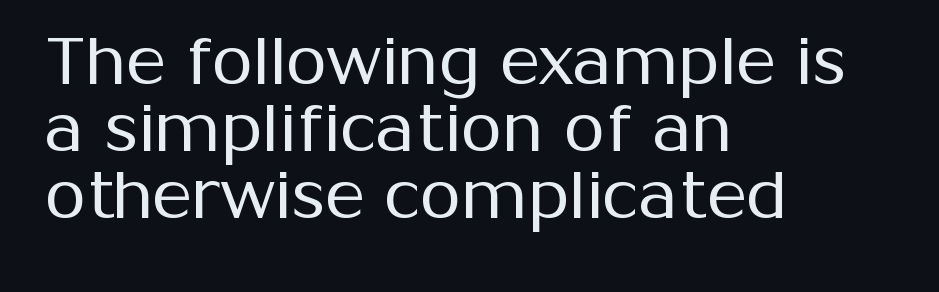
This sample trades vertical openness for compactness between lines. Casual observation: everything's shoved over to the left. Glyph-to-glyph distance matches everyday printed text. Looks like regular typesetting: each glyph gets only the width it needs.
